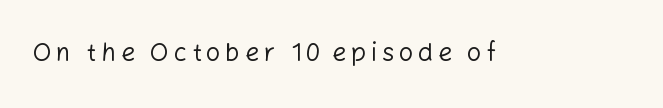
Q: Is the text bold? A: No.
Q: Is the text italic (slanted)? A: No, it is upright.
Q: Is the text underlined? A: No.
